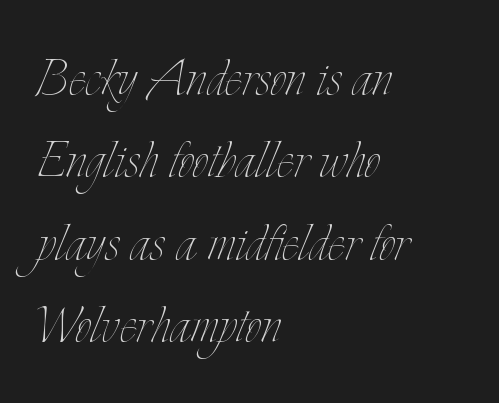
{"bold": "no", "weight": "thin", "width": "condensed", "stroke_contrast": "low", "x_height": "small", "monospaced": "no", "underline": "no", "align": "left", "line_spacing": "normal", "line_spacing_ratio": 1.25, "letter_spacing": "normal", "letter_spacing_em": 0.0, "glyph_px": 66}
